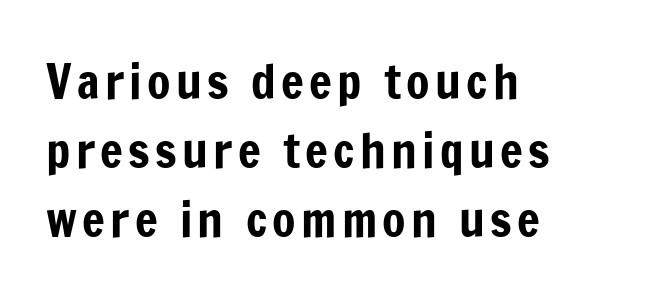
{"serif": "no", "italic": "no", "width": "condensed", "stroke_contrast": "low", "x_height": "medium", "monospaced": "no", "underline": "no", "align": "left", "line_spacing": "normal", "line_spacing_ratio": 1.44, "glyph_px": 48}
